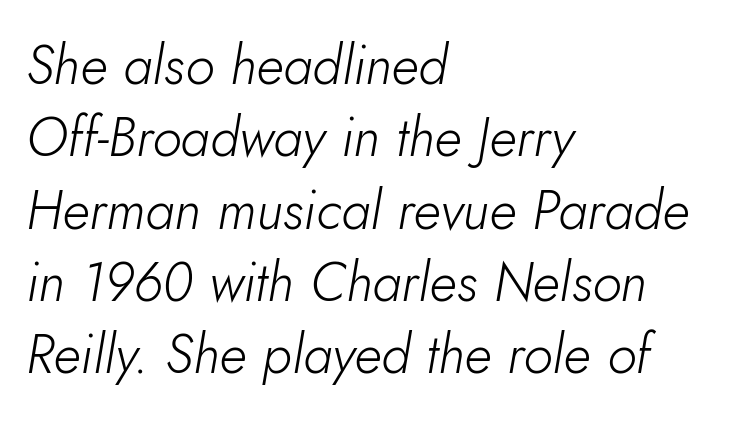
The image shows 54 px light type, italic (leaning right); set left-aligned, normal line spacing (1.34x), normal letter spacing, not underlined; low stroke contrast and a small x-height.
